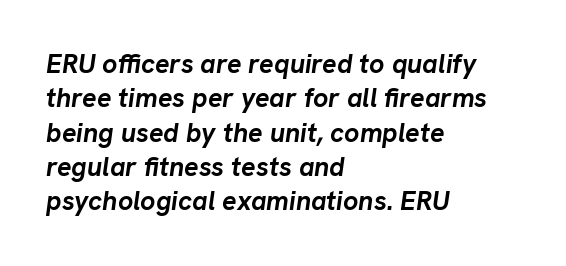
{"italic": "yes", "lean": "right", "slant_degrees": 8, "bold": "yes", "underline": "no", "align": "left", "line_spacing": "normal", "line_spacing_ratio": 1.27, "letter_spacing": "normal", "letter_spacing_em": 0.0, "glyph_px": 27}
